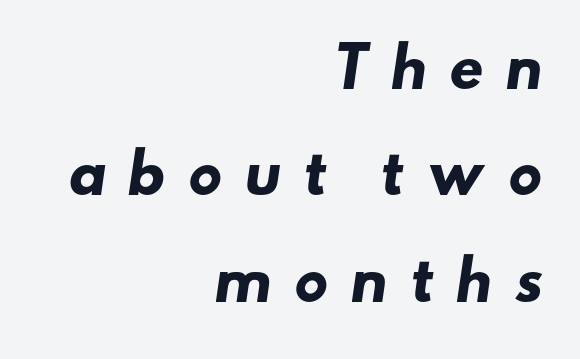
{"serif": "no", "bold": "yes", "weight": "heavy", "width": "wide", "stroke_contrast": "low", "x_height": "small", "monospaced": "no", "underline": "no", "align": "right", "line_spacing": "loose", "line_spacing_ratio": 1.97, "letter_spacing": "wide", "letter_spacing_em": 0.38, "glyph_px": 54}
